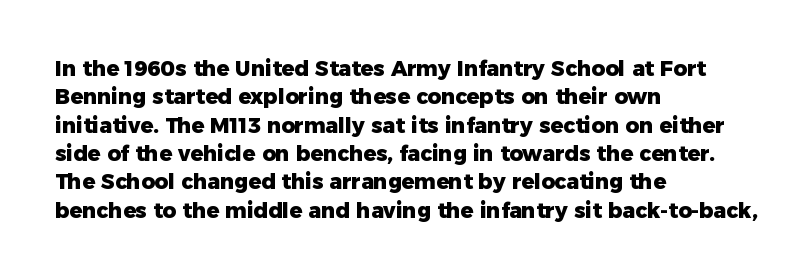
The lines in this sample share a left origin and differ only in where they stop. The block of text has a typical density, with ordinary space between rows. Posture: upright roman. The characters look thick and weighty, a clear bold. Letters rest on an invisible, unmarked baseline. There is no visible air inserted between adjacent glyphs.
